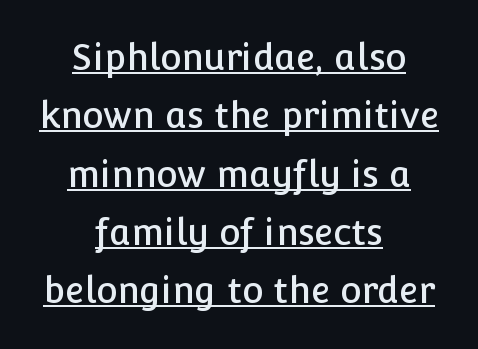
The image shows 36 px sans-serif type, upright; set centered, normal line spacing (1.62x), normal letter spacing, underlined; low stroke contrast and a medium x-height.
